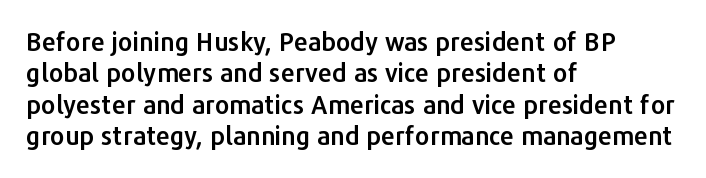
Q: Is the text italic (slanted)? A: No, it is upright.
Q: Is the text underlined? A: No.
Q: How is the paragraph aligned? A: Left-aligned.
Q: Is the spacing between letters normal or unusually wide? A: Normal.
Q: Is the spacing between lines tight, normal or loose? A: Normal.
